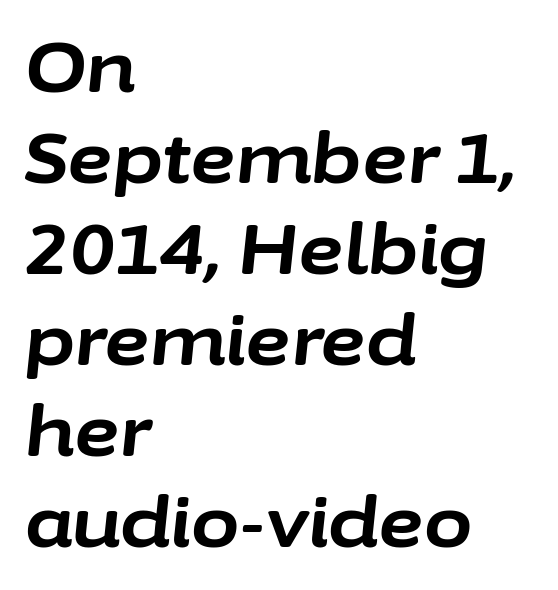
Q: Is the text bold? A: Yes.
Q: Is the text italic (slanted)? A: Yes, it leans right by about 6 degrees.
Q: Is the text underlined? A: No.
Q: How is the paragraph aligned? A: Left-aligned.
Q: Is the spacing between letters normal or unusually wide? A: Normal.
Q: Is the spacing between lines tight, normal or loose? A: Normal.
Q: Width (condensed, normal, or wide)? A: Normal.
Q: Stroke contrast? A: Low.
Q: x-height? A: Medium.
Q: Monospaced? A: No.
